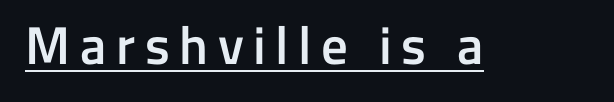
{"serif": "no", "italic": "no", "bold": "semi", "weight": "semibold", "width": "normal", "stroke_contrast": "low", "x_height": "medium", "monospaced": "no", "underline": "yes", "glyph_px": 53}
